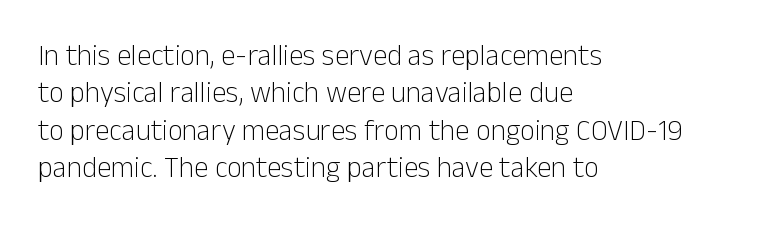
Q: Is the text bold? A: No.
Q: Is the text italic (slanted)? A: No, it is upright.
Q: Is the typeface a serif or a sans-serif typeface? A: Sans-serif.
Q: Is the text underlined? A: No.
Q: How is the paragraph aligned? A: Left-aligned.
Q: Is the spacing between letters normal or unusually wide? A: Normal.
Q: Is the spacing between lines tight, normal or loose? A: Normal.
Q: Width (condensed, normal, or wide)? A: Normal.
Q: Stroke contrast? A: Low.
Q: x-height? A: Medium.
Q: Monospaced? A: No.
